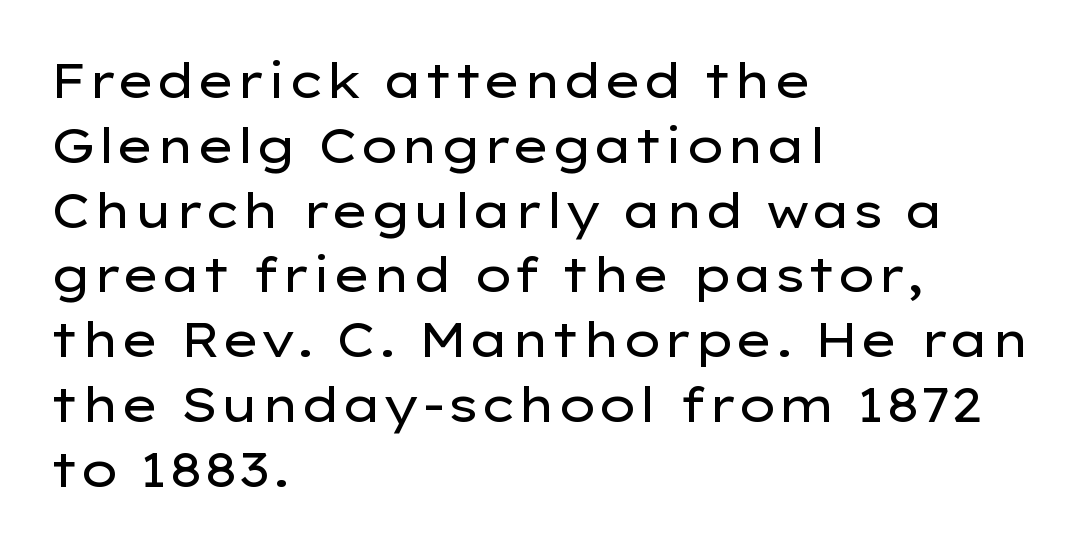
Q: Is the text bold? A: No.
Q: Is the text italic (slanted)? A: No, it is upright.
Q: Is the typeface a serif or a sans-serif typeface? A: Sans-serif.
Q: Is the text underlined? A: No.
Q: How is the paragraph aligned? A: Left-aligned.
Q: Is the spacing between letters normal or unusually wide? A: Normal.
Q: Is the spacing between lines tight, normal or loose? A: Normal.
Q: Width (condensed, normal, or wide)? A: Wide.
Q: Stroke contrast? A: Low.
Q: x-height? A: Medium.
Q: Monospaced? A: No.
